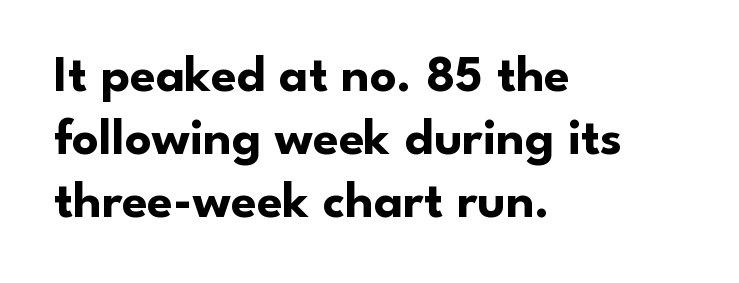
Q: Is the text bold? A: Yes.
Q: Is the text italic (slanted)? A: No, it is upright.
Q: Is the typeface a serif or a sans-serif typeface? A: Sans-serif.
Q: Is the text underlined? A: No.
Q: How is the paragraph aligned? A: Left-aligned.
Q: Is the spacing between letters normal or unusually wide? A: Normal.
Q: Width (condensed, normal, or wide)? A: Normal.
Q: Stroke contrast? A: Low.
Q: x-height? A: Small.
Q: Monospaced? A: No.
